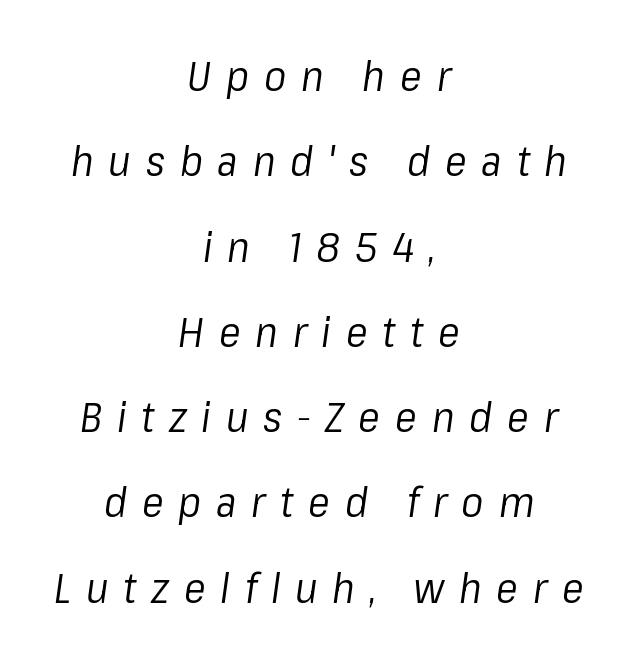
Does the leading feel generous? Absolutely, it's lavish. Letters rest on an invisible, unmarked baseline. Is the letter spacing exaggerated? Yes — the characters are pushed far apart. You could not count columns in this text — the font is proportionally spaced. The typesetting does not lean heavy: it is not bold.
